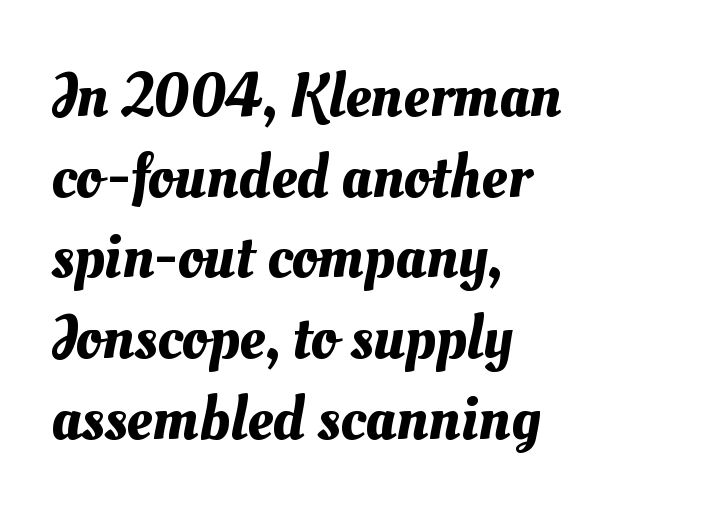
{"width": "normal", "stroke_contrast": "medium", "x_height": "small", "monospaced": "no", "underline": "no", "align": "left", "line_spacing": "normal", "line_spacing_ratio": 1.26, "letter_spacing": "normal", "letter_spacing_em": 0.0, "glyph_px": 64}
